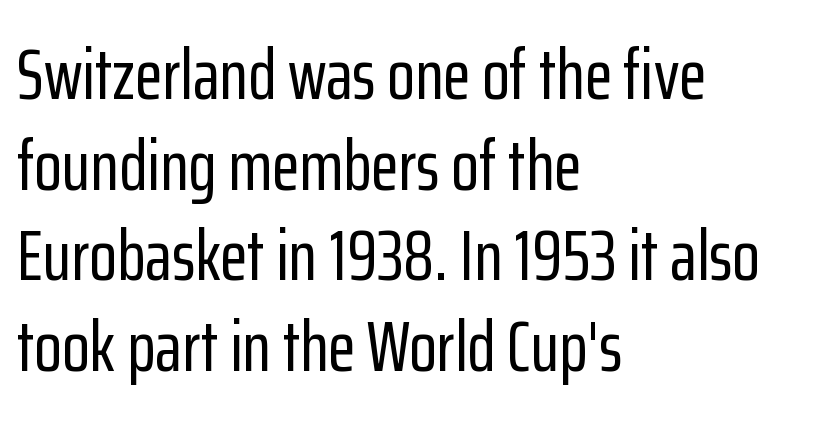
Alignment: flush left. Just letters on the line, the space beneath them empty. The passage shown is typed in a proportional face where columns would drift. Is the letter spacing exaggerated? No — it looks like the ordinary default.
